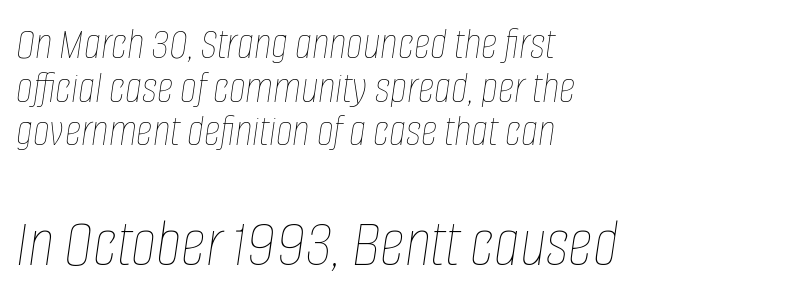
The image shows 69 px thin, condensed type, italic (leaning right); set left-aligned, tight line spacing (0.95x), normal letter spacing, not underlined; the second (bottom) block is 1.5x larger; low stroke contrast and a large x-height.
